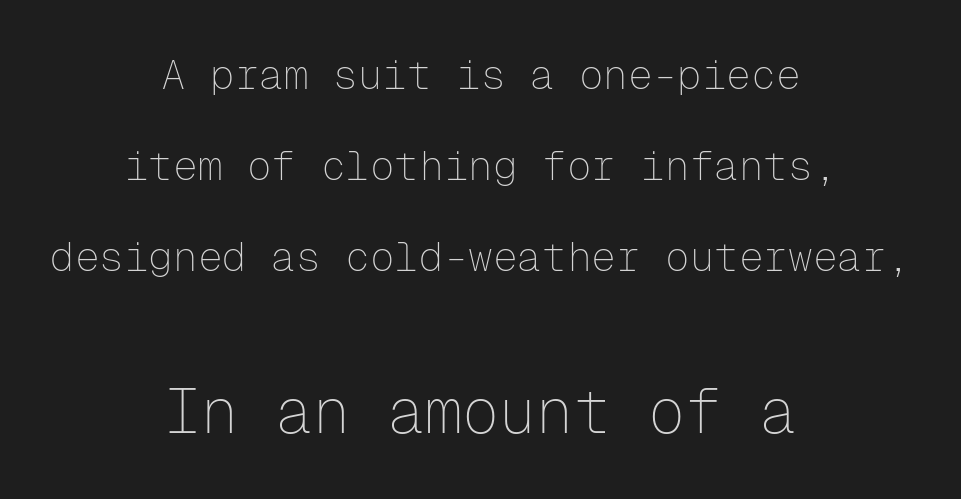
{"serif": "no", "italic": "no", "bold": "no", "weight": "thin", "width": "normal", "stroke_contrast": "low", "x_height": "medium", "monospaced": "yes", "underline": "no", "align": "center", "line_spacing": "loose", "line_spacing_ratio": 2.22, "letter_spacing": "normal", "letter_spacing_em": 0.0, "larger_block": "second", "size_ratio": 1.51, "glyph_px": 62}
